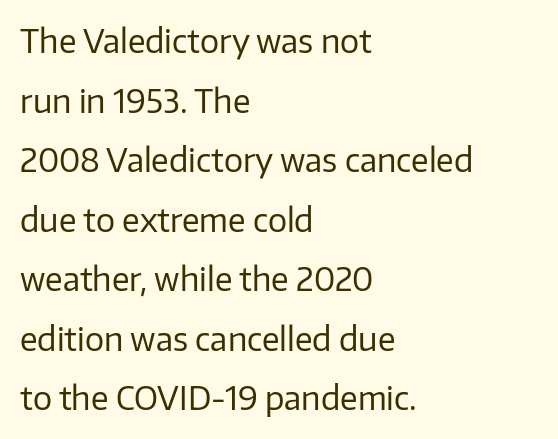
Q: Is the text bold? A: No.
Q: Is the text italic (slanted)? A: No, it is upright.
Q: Is the typeface a serif or a sans-serif typeface? A: Sans-serif.
Q: Is the text underlined? A: No.
Q: How is the paragraph aligned? A: Left-aligned.
Q: Is the spacing between letters normal or unusually wide? A: Normal.
Q: Width (condensed, normal, or wide)? A: Normal.
Q: Stroke contrast? A: Low.
Q: x-height? A: Medium.
Q: Monospaced? A: No.
